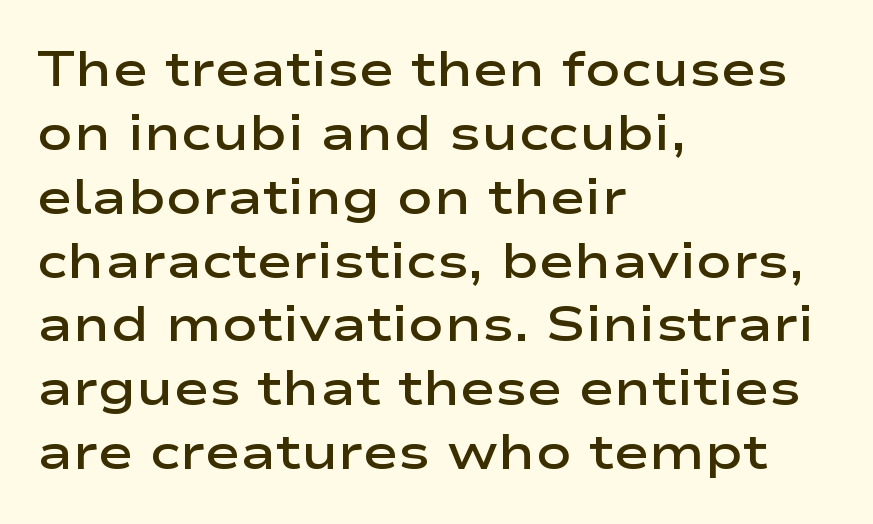
Q: Is the text bold? A: Semi-bold.
Q: Is the text italic (slanted)? A: No, it is upright.
Q: Is the typeface a serif or a sans-serif typeface? A: Sans-serif.
Q: Is the text underlined? A: No.
Q: How is the paragraph aligned? A: Left-aligned.
Q: Is the spacing between letters normal or unusually wide? A: Normal.
Q: Is the spacing between lines tight, normal or loose? A: Normal.
Q: Width (condensed, normal, or wide)? A: Wide.
Q: Stroke contrast? A: Low.
Q: x-height? A: Medium.
Q: Monospaced? A: No.
